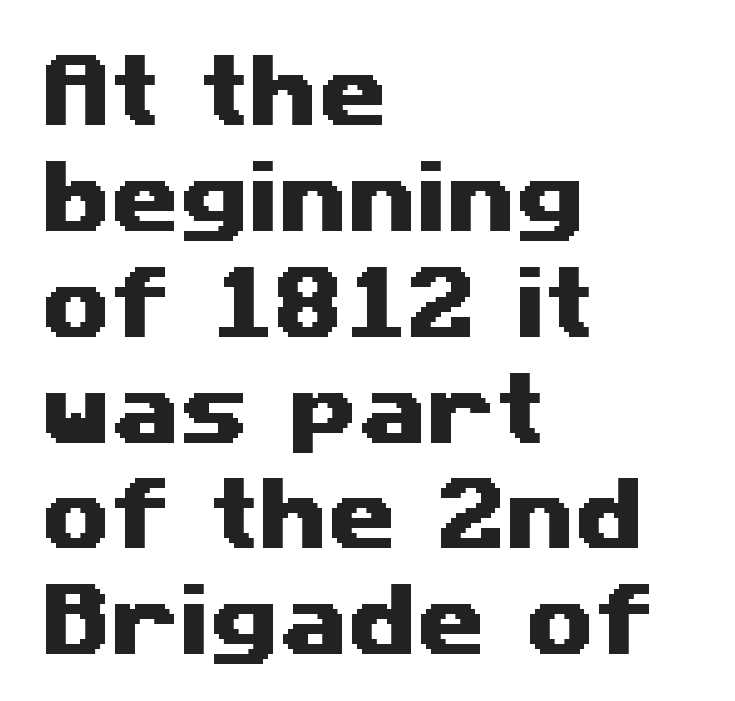
{"serif": "no", "width": "wide", "stroke_contrast": "medium", "x_height": "medium", "monospaced": "no", "underline": "no", "align": "left", "line_spacing": "normal", "line_spacing_ratio": 1.34, "letter_spacing": "normal", "letter_spacing_em": 0.0, "glyph_px": 79}
